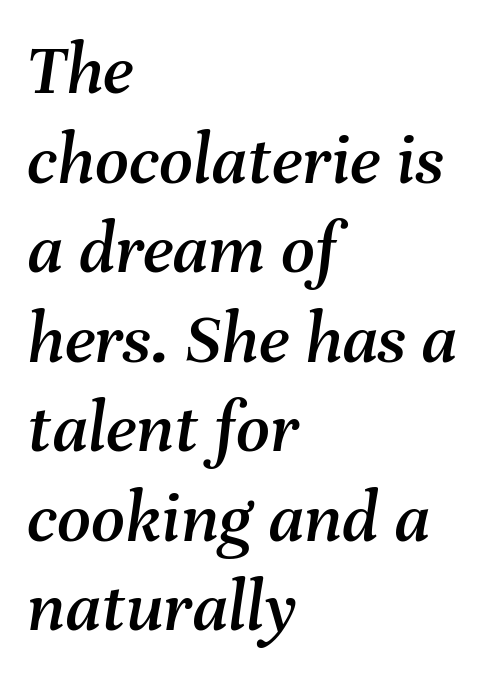
{"italic": "yes", "lean": "right", "slant_degrees": 8, "width": "normal", "stroke_contrast": "medium", "x_height": "medium", "monospaced": "no", "underline": "no", "align": "left", "line_spacing_ratio": 1.21, "letter_spacing": "normal", "letter_spacing_em": 0.0, "glyph_px": 74}
